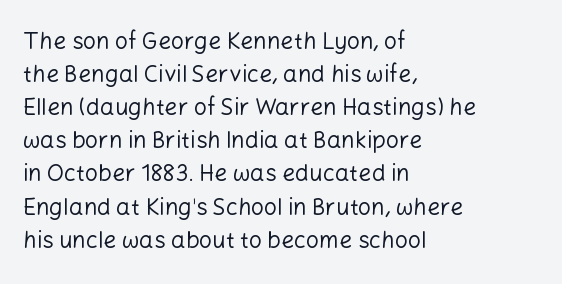
{"italic": "no", "bold": "no", "underline": "no", "align": "left", "line_spacing": "normal", "line_spacing_ratio": 1.44, "letter_spacing": "normal", "letter_spacing_em": 0.0, "glyph_px": 23}
